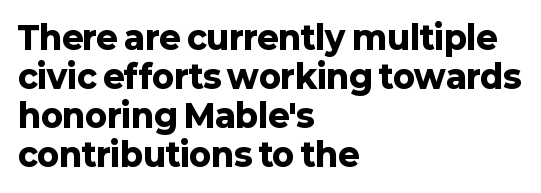
{"serif": "no", "italic": "no", "bold": "yes", "weight": "heavy", "width": "normal", "stroke_contrast": "low", "x_height": "medium", "monospaced": "no", "underline": "no", "align": "left", "line_spacing_ratio": 1.22, "letter_spacing": "normal", "letter_spacing_em": 0.0, "glyph_px": 32}
